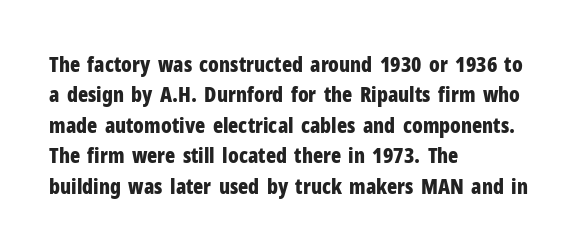
Notice how the stems are strictly vertical — no italics here. These words are printed bold, with thick strokes throughout. Leading: standard. You could call the tracking neutral — neither tight nor loose. The rendering anchors every line to the left-hand side. The words here are not underlined.
